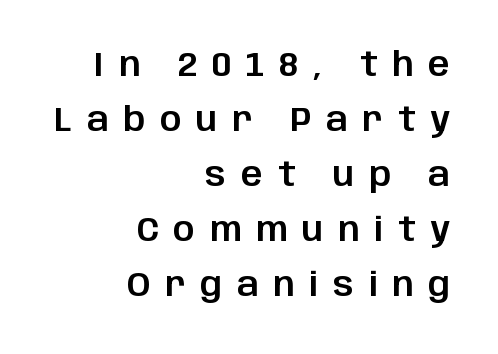
The image shows 34 px sans-serif type, upright; set right-aligned, normal line spacing (1.62x), unusually wide letter spacing (+0.43 em), not underlined; low stroke contrast and a large x-height.
